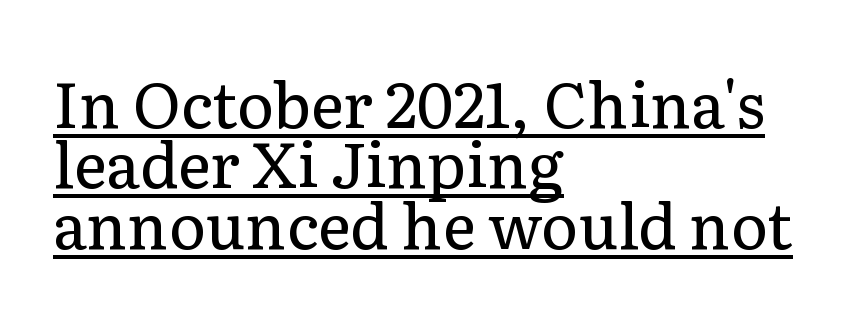
Q: Is the text bold? A: No.
Q: Is the text italic (slanted)? A: No, it is upright.
Q: Is the typeface a serif or a sans-serif typeface? A: Serif.
Q: Is the text underlined? A: Yes.
Q: How is the paragraph aligned? A: Left-aligned.
Q: Is the spacing between letters normal or unusually wide? A: Normal.
Q: Is the spacing between lines tight, normal or loose? A: Tight.
Q: Width (condensed, normal, or wide)? A: Normal.
Q: Stroke contrast? A: Low.
Q: x-height? A: Medium.
Q: Monospaced? A: No.
